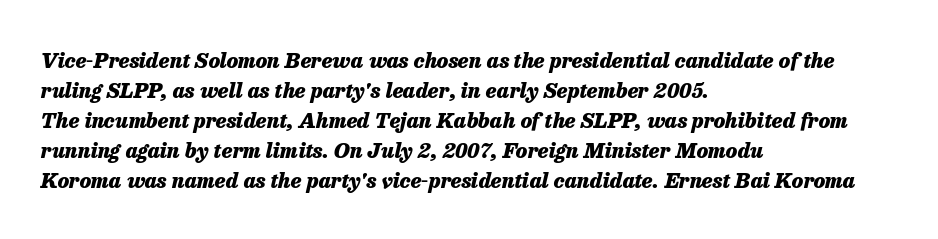
Q: Is the text bold? A: Yes.
Q: Is the text italic (slanted)? A: Yes, it leans right by about 13 degrees.
Q: Is the text underlined? A: No.
Q: How is the paragraph aligned? A: Left-aligned.
Q: Is the spacing between letters normal or unusually wide? A: Normal.
Q: Is the spacing between lines tight, normal or loose? A: Normal.
